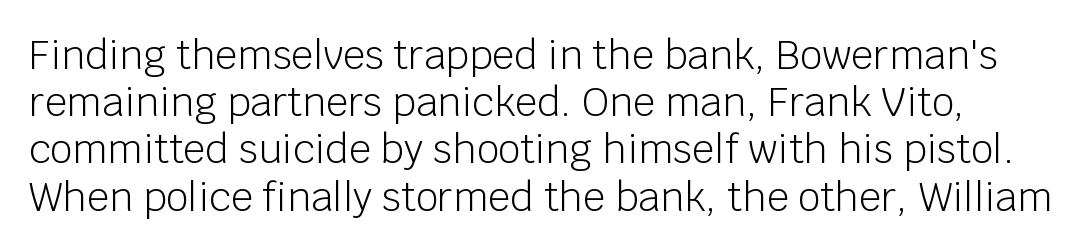
Bold? No — there's no thickening of the strokes. If you drew a line through each stem, it would be perfectly vertical. A typesetter would call this proportional, since set widths differ per character. Are there feet on the stems? There aren't — it's a sans. The tracking reads as untouched default to a designer's eye.
